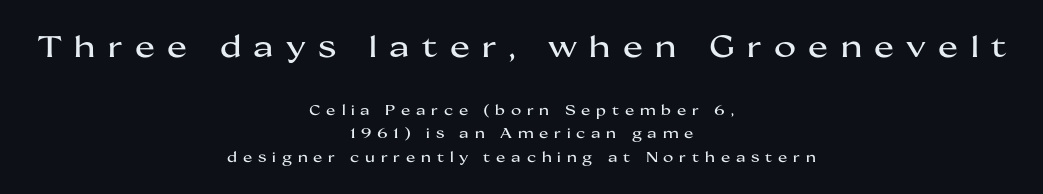
{"italic": "no", "width": "wide", "stroke_contrast": "medium", "x_height": "medium", "monospaced": "no", "underline": "no", "align": "center", "line_spacing": "normal", "line_spacing_ratio": 1.67, "letter_spacing": "wide", "letter_spacing_em": 0.41, "larger_block": "first", "size_ratio": 2.14, "glyph_px": 30}
